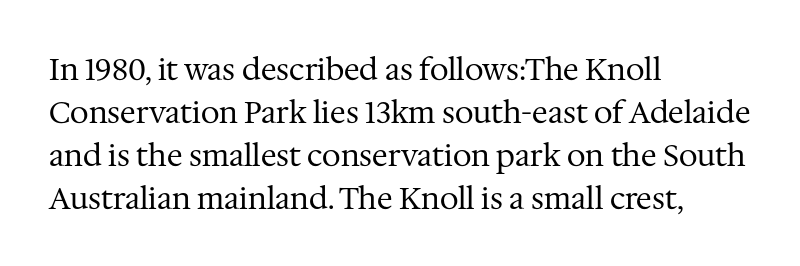
{"serif": "yes", "italic": "no", "bold": "no", "weight": "regular", "width": "normal", "stroke_contrast": "medium", "x_height": "medium", "monospaced": "no", "underline": "no", "align": "left", "line_spacing": "normal", "line_spacing_ratio": 1.43, "letter_spacing": "normal", "letter_spacing_em": 0.0, "glyph_px": 30}
